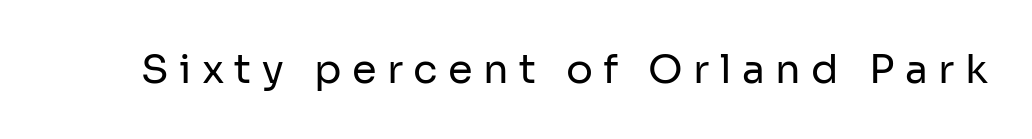
Q: Is the text bold? A: No.
Q: Is the text italic (slanted)? A: No, it is upright.
Q: Is the typeface a serif or a sans-serif typeface? A: Sans-serif.
Q: Is the text underlined? A: No.
Q: Is the spacing between letters normal or unusually wide? A: Unusually wide.
Q: Width (condensed, normal, or wide)? A: Normal.
Q: Stroke contrast? A: Low.
Q: x-height? A: Medium.
Q: Monospaced? A: No.
